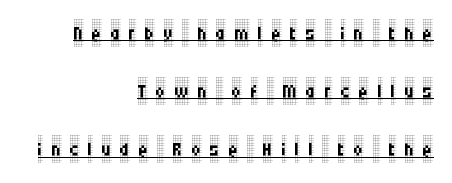
{"italic": "no", "bold": "no", "underline": "yes", "align": "right", "line_spacing": "loose", "line_spacing_ratio": 2.15, "letter_spacing": "wide", "letter_spacing_em": 0.32, "glyph_px": 27}
